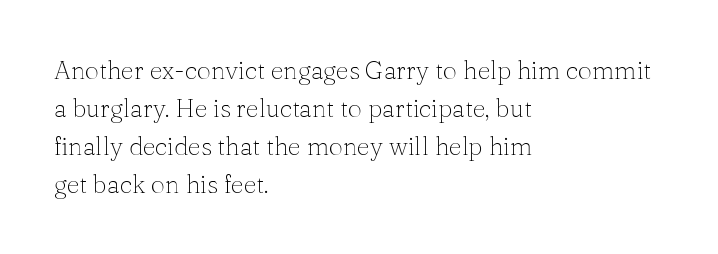
Q: Is the text bold? A: No.
Q: Is the text italic (slanted)? A: No, it is upright.
Q: Is the text underlined? A: No.
Q: How is the paragraph aligned? A: Left-aligned.
Q: Is the spacing between letters normal or unusually wide? A: Normal.
Q: Is the spacing between lines tight, normal or loose? A: Normal.
